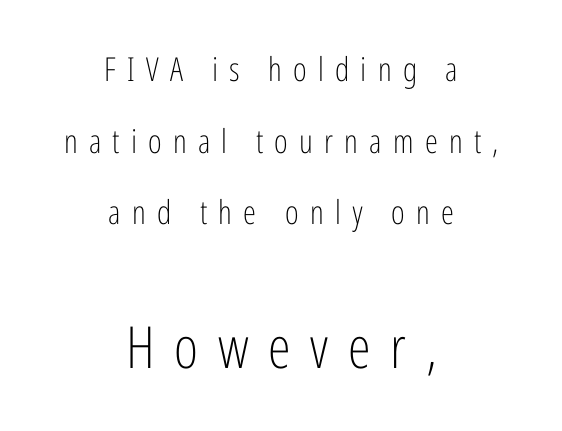
{"serif": "no", "italic": "no", "bold": "no", "weight": "light", "width": "condensed", "stroke_contrast": "low", "x_height": "medium", "monospaced": "no", "underline": "no", "align": "center", "line_spacing": "loose", "line_spacing_ratio": 2.17, "letter_spacing": "wide", "letter_spacing_em": 0.34, "larger_block": "second", "size_ratio": 1.76, "glyph_px": 58}
